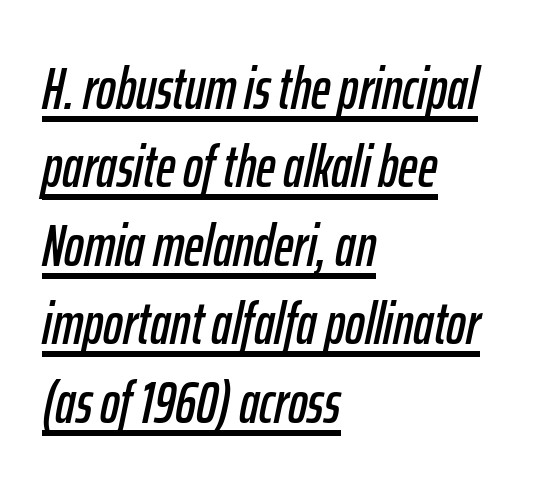
Which margin do the lines hug? The left one — the right edge is uneven. Spacing verdict: proportional, widths tailored to each character. Style check: oblique. Honestly, the row spacing looks completely unremarkable. Compared with undecorated copy, this sample adds a rule below the words.
